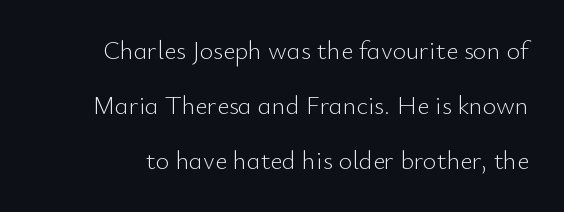
Every character sits straight up, as roman type does. The typesetting does not lean heavy: it is not bold. The space between consecutive lines is lavish. Anything drawn beneath the words? Only blank space.
